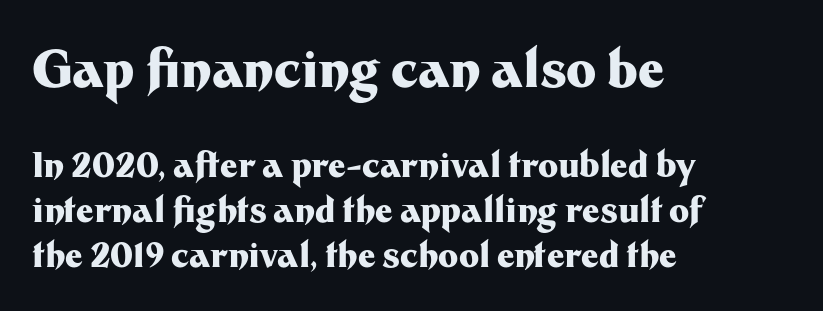
{"serif": "no", "italic": "no", "bold": "yes", "weight": "heavy", "width": "normal", "stroke_contrast": "medium", "x_height": "medium", "monospaced": "no", "underline": "no", "align": "left", "line_spacing": "normal", "line_spacing_ratio": 1.32, "letter_spacing": "normal", "letter_spacing_em": 0.0, "larger_block": "first", "size_ratio": 1.5, "glyph_px": 51}
